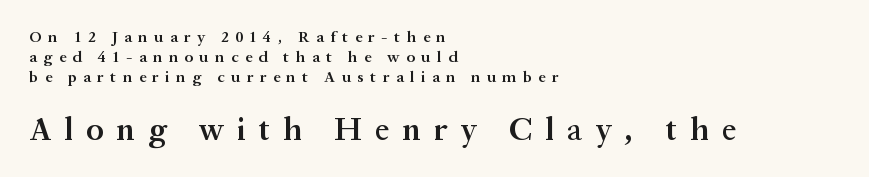
The image shows 32 px semibold serif type, upright; set left-aligned, normal line spacing (1.25x), unusually wide letter spacing (+0.41 em), not underlined; the second (bottom) block is 2.0x larger; medium stroke contrast and a medium x-height.
